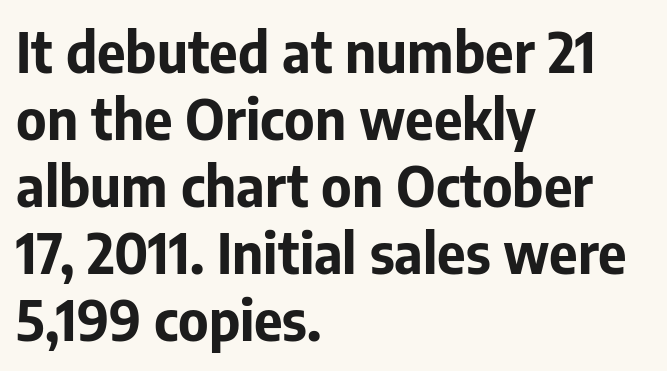
The image shows 55 px bold sans-serif type, upright; set left-aligned, line spacing 1.22x, normal letter spacing, not underlined; low stroke contrast and a medium x-height.
